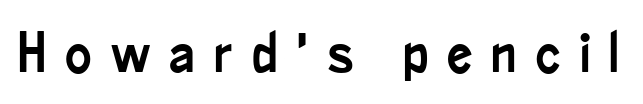
Q: Is the text italic (slanted)? A: No, it is upright.
Q: Is the typeface a serif or a sans-serif typeface? A: Sans-serif.
Q: Is the text underlined? A: No.
Q: Is the spacing between letters normal or unusually wide? A: Unusually wide.
Q: Width (condensed, normal, or wide)? A: Condensed.
Q: Stroke contrast? A: Low.
Q: x-height? A: Small.
Q: Monospaced? A: No.
